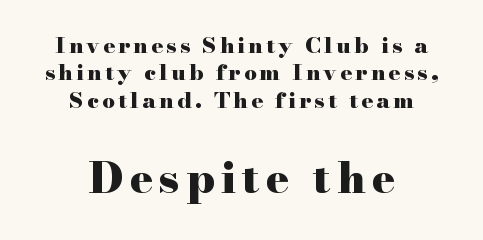
Q: Is the text bold? A: Yes.
Q: Is the text italic (slanted)? A: No, it is upright.
Q: Is the typeface a serif or a sans-serif typeface? A: Serif.
Q: Is the text underlined? A: No.
Q: How is the paragraph aligned? A: Centered.
Q: Which block of text is set in a larger size, the first (top) or the second (bottom)? A: The second (bottom) one.
Q: Width (condensed, normal, or wide)? A: Wide.
Q: Stroke contrast? A: High.
Q: x-height? A: Small.
Q: Monospaced? A: No.
